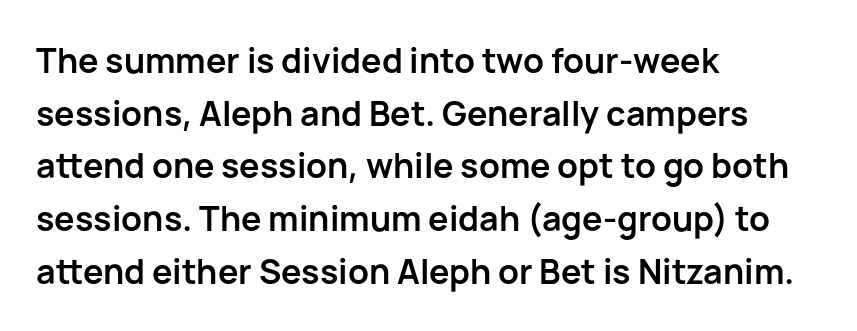
The image shows 34 px semibold sans-serif type, upright; set left-aligned, normal line spacing (1.55x), normal letter spacing, not underlined; low stroke contrast and a medium x-height.
